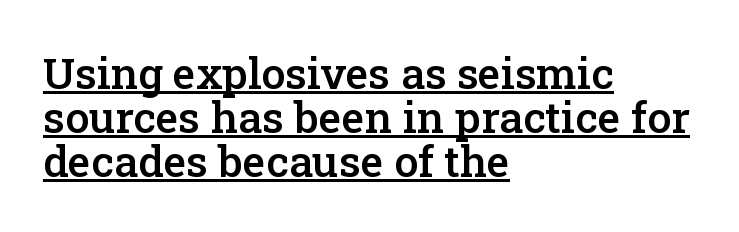
Q: Is the text bold? A: Semi-bold.
Q: Is the text italic (slanted)? A: No, it is upright.
Q: Is the typeface a serif or a sans-serif typeface? A: Serif.
Q: Is the text underlined? A: Yes.
Q: How is the paragraph aligned? A: Left-aligned.
Q: Is the spacing between letters normal or unusually wide? A: Normal.
Q: Is the spacing between lines tight, normal or loose? A: Tight.
Q: Width (condensed, normal, or wide)? A: Normal.
Q: Stroke contrast? A: Low.
Q: x-height? A: Medium.
Q: Monospaced? A: No.
